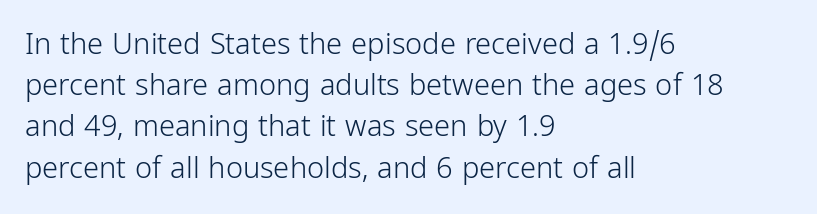
Q: Is the text bold? A: No.
Q: Is the text italic (slanted)? A: No, it is upright.
Q: Is the typeface a serif or a sans-serif typeface? A: Sans-serif.
Q: Is the text underlined? A: No.
Q: How is the paragraph aligned? A: Left-aligned.
Q: Is the spacing between letters normal or unusually wide? A: Normal.
Q: Is the spacing between lines tight, normal or loose? A: Normal.
Q: Width (condensed, normal, or wide)? A: Condensed.
Q: Stroke contrast? A: Low.
Q: x-height? A: Medium.
Q: Monospaced? A: No.
